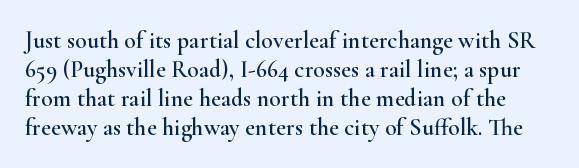
The image shows 24 px text type, upright; set line spacing 1.21x, normal letter spacing, not underlined.
